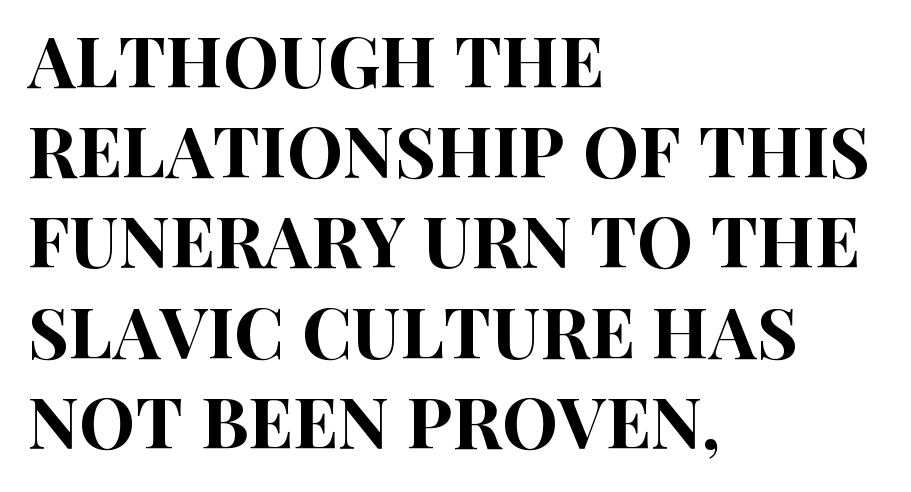
Q: Is the text italic (slanted)? A: No, it is upright.
Q: Is the typeface a serif or a sans-serif typeface? A: Sans-serif.
Q: Is the text underlined? A: No.
Q: How is the paragraph aligned? A: Left-aligned.
Q: Is the spacing between letters normal or unusually wide? A: Normal.
Q: Is the spacing between lines tight, normal or loose? A: Normal.
Q: Width (condensed, normal, or wide)? A: Condensed.
Q: Stroke contrast? A: High.
Q: x-height? A: Large.
Q: Monospaced? A: No.
